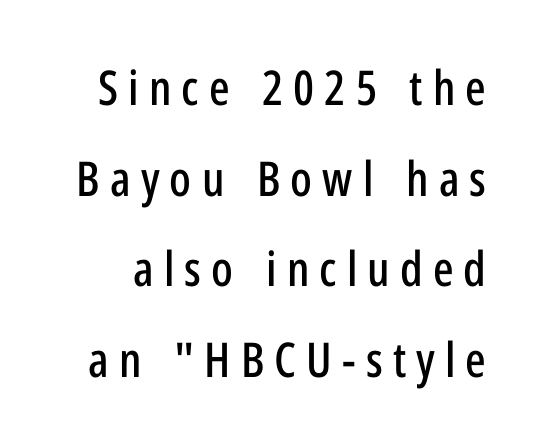
The foot of each line stays bare and open. These lines have a slow, spaced-out rhythm from letter to letter. Looks like regular typesetting: each glyph gets only the width it needs. A roman cut, with each character standing at attention.
